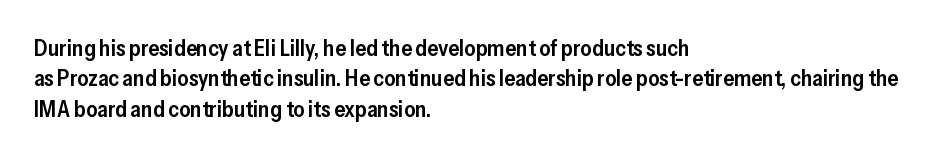
The image shows 22 px text type, upright; set left-aligned, normal line spacing (1.38x), normal letter spacing, not underlined.
